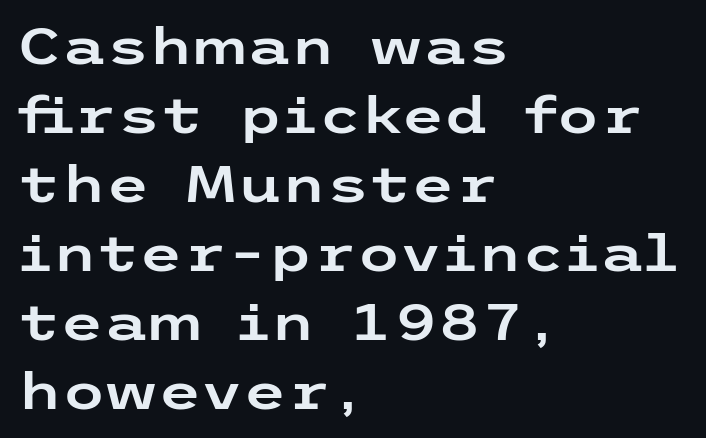
{"serif": "no", "italic": "no", "width": "wide", "stroke_contrast": "low", "x_height": "medium", "underline": "no", "align": "left", "line_spacing": "normal", "line_spacing_ratio": 1.38, "letter_spacing": "normal", "letter_spacing_em": 0.0, "glyph_px": 50}
